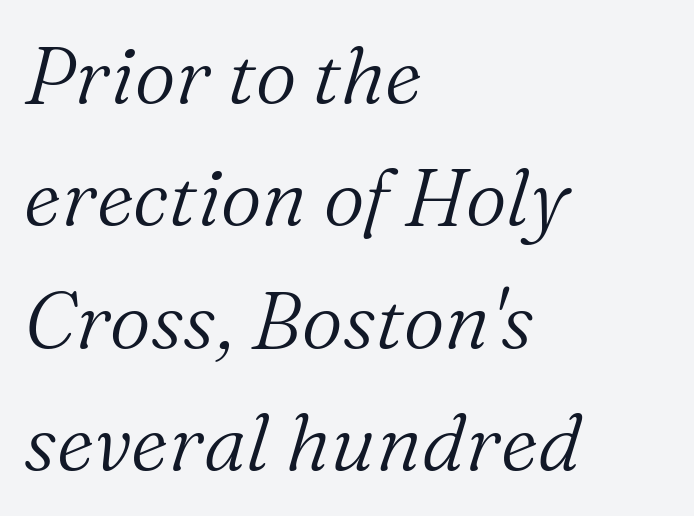
The specimen reads as italic at a glance. Is the stroke heavy? The answer is a plain regular-or-lighter. Words float on clear page, feet unadorned. The setting favours the left margin, as ordinary paragraphs usually do.
